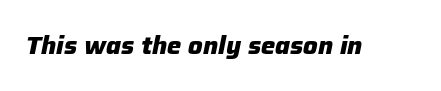
{"italic": "yes", "lean": "right", "slant_degrees": 12, "bold": "yes", "underline": "no", "letter_spacing": "normal", "letter_spacing_em": 0.0, "glyph_px": 24}
